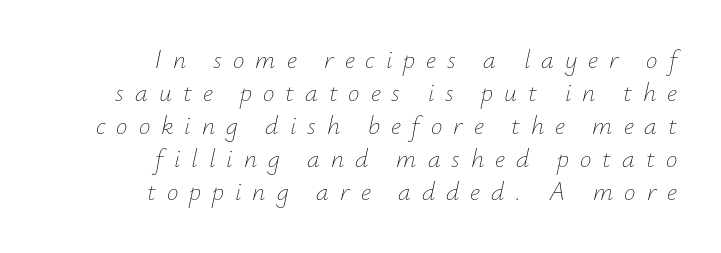
Descenders hang freely into open space. Would a proofreader flag this as italicized? Yes. The compositor pushed each line to the right boundary. A typesetter would call this leading conventional body-copy spacing.
